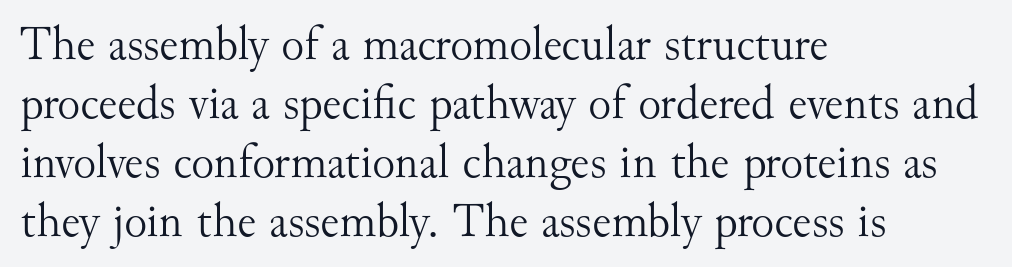
These lines are rendered in a variable-pitch font. Stems here are at most as thick as an everyday book face. The letters sit at their default tracking, neither squeezed nor spread. Italic? Not at all — the glyphs are vertical.
